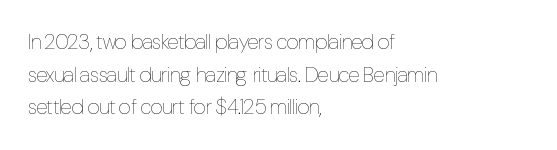
The axis of the letterforms is exactly vertical. Here the glyphs are tracked normally, forming tight word shapes. Descenders hang freely into open space. Line beginnings align vertically; line endings do not. The rows are spaced the way most documents space them.
